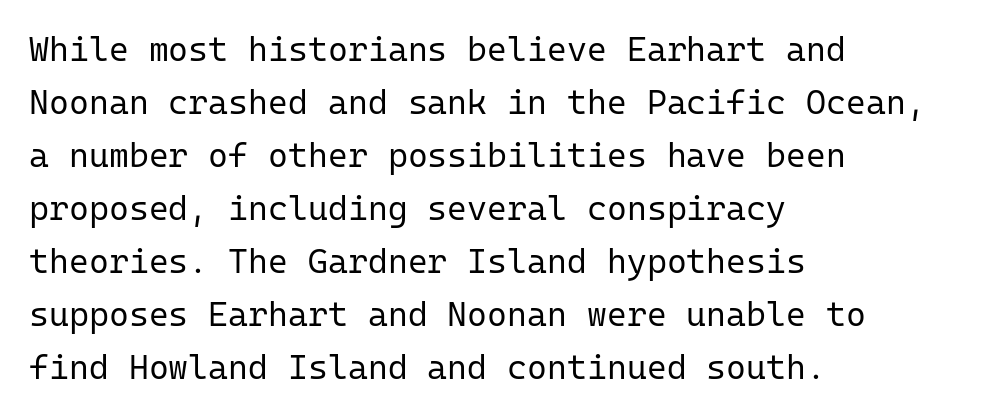
Line beginnings align vertically; line endings do not. Do the characters align in a grid? Yes, the font is monospaced. The specimen omits any rule beneath the text block's lines. On a weight scale, this lands at 450 or below. One glance says typical: line gaps are just what's usual.
